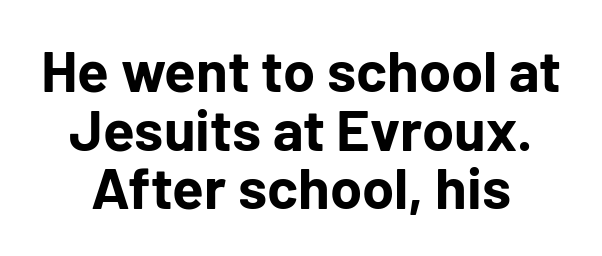
Q: Is the text bold? A: Yes.
Q: Is the text italic (slanted)? A: No, it is upright.
Q: Is the typeface a serif or a sans-serif typeface? A: Sans-serif.
Q: Is the text underlined? A: No.
Q: Is the spacing between letters normal or unusually wide? A: Normal.
Q: Is the spacing between lines tight, normal or loose? A: Tight.
Q: Width (condensed, normal, or wide)? A: Normal.
Q: Stroke contrast? A: Low.
Q: x-height? A: Medium.
Q: Monospaced? A: No.
